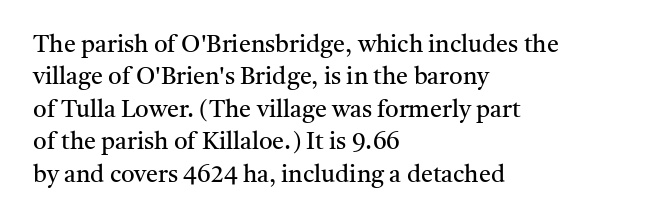
The typesetter chose a ragged-right arrangement here. In terms of letterspacing, this is plain default setting. Descenders hang freely into open space. A typesetter would call this leading conventional body-copy spacing. Stems and bowls with no extra thickness — not bold.
